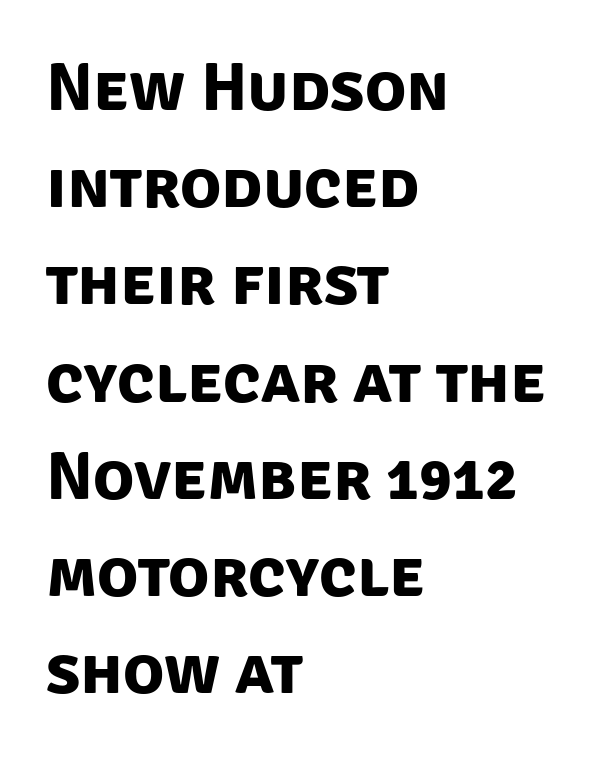
{"serif": "no", "bold": "yes", "weight": "bold", "width": "normal", "stroke_contrast": "low", "x_height": "large", "monospaced": "no", "underline": "no", "align": "left", "line_spacing": "normal", "line_spacing_ratio": 1.43, "letter_spacing": "normal", "letter_spacing_em": 0.0, "glyph_px": 68}
